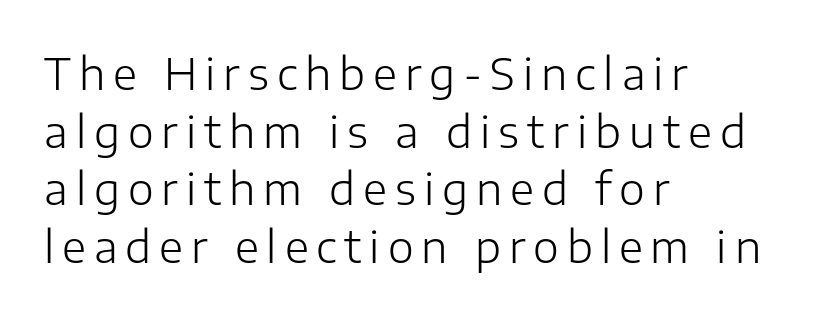
The image shows 44 px light sans-serif type, upright; set left-aligned, normal line spacing (1.31x), not underlined; low stroke contrast and a medium x-height.
